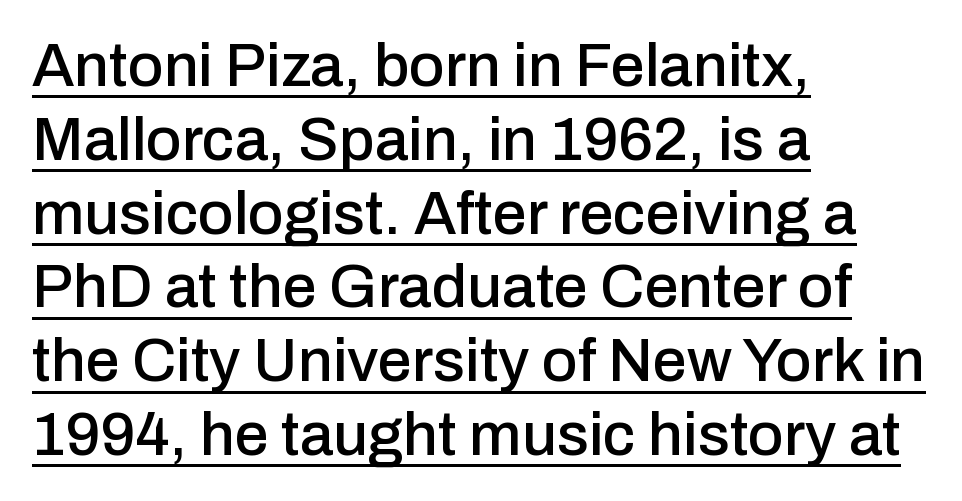
The image shows 61 px sans-serif type, upright; set left-aligned, line spacing 1.21x, normal letter spacing, underlined; low stroke contrast and a medium x-height.
